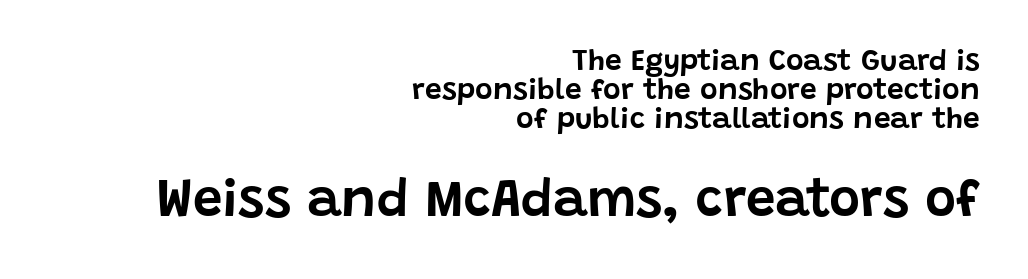
Q: Is the text italic (slanted)? A: No, it is upright.
Q: Is the typeface a serif or a sans-serif typeface? A: Sans-serif.
Q: Is the text underlined? A: No.
Q: How is the paragraph aligned? A: Right-aligned.
Q: Is the spacing between letters normal or unusually wide? A: Normal.
Q: Is the spacing between lines tight, normal or loose? A: Tight.
Q: Which block of text is set in a larger size, the first (top) or the second (bottom)? A: The second (bottom) one.
Q: Width (condensed, normal, or wide)? A: Normal.
Q: Stroke contrast? A: Low.
Q: x-height? A: Large.
Q: Monospaced? A: No.
